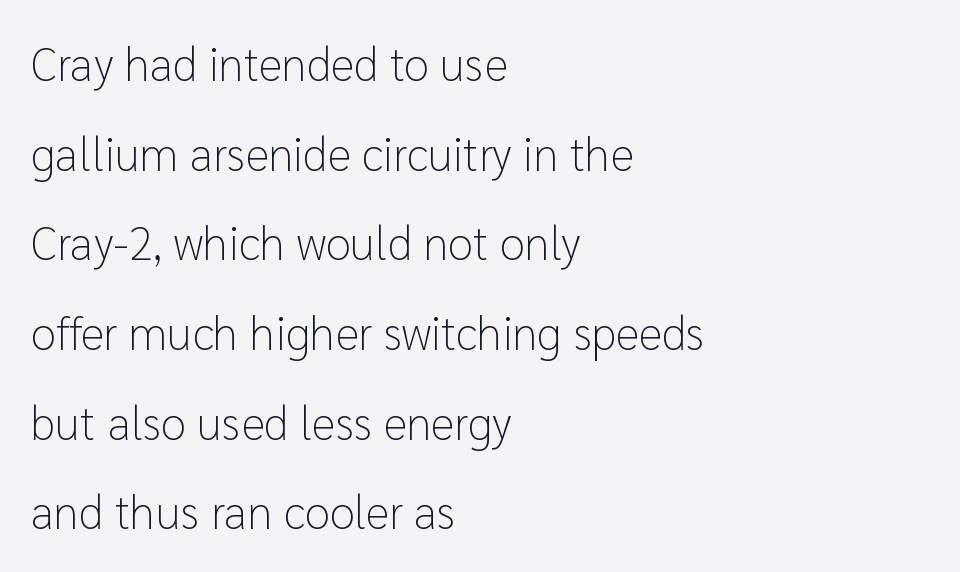
{"serif": "no", "italic": "no", "bold": "no", "weight": "light", "width": "normal", "stroke_contrast": "low", "x_height": "medium", "monospaced": "no", "underline": "no", "align": "left", "line_spacing": "loose", "line_spacing_ratio": 1.95, "letter_spacing": "normal", "letter_spacing_em": 0.0, "glyph_px": 46}
